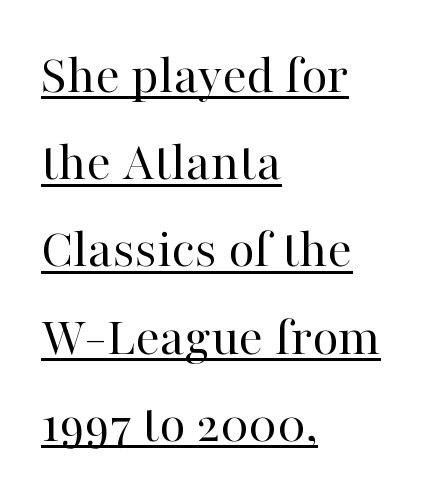
The image shows 57 px regular-weight serif type, upright; set left-aligned, normal line spacing (1.53x), normal letter spacing, underlined; high stroke contrast and a medium x-height.
